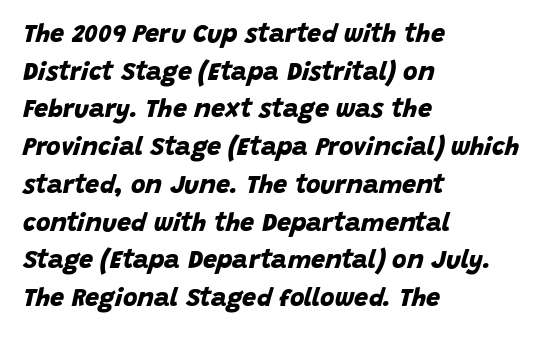
{"bold": "yes", "underline": "no", "align": "left", "line_spacing": "normal", "line_spacing_ratio": 1.51, "letter_spacing": "normal", "letter_spacing_em": 0.0, "glyph_px": 25}
